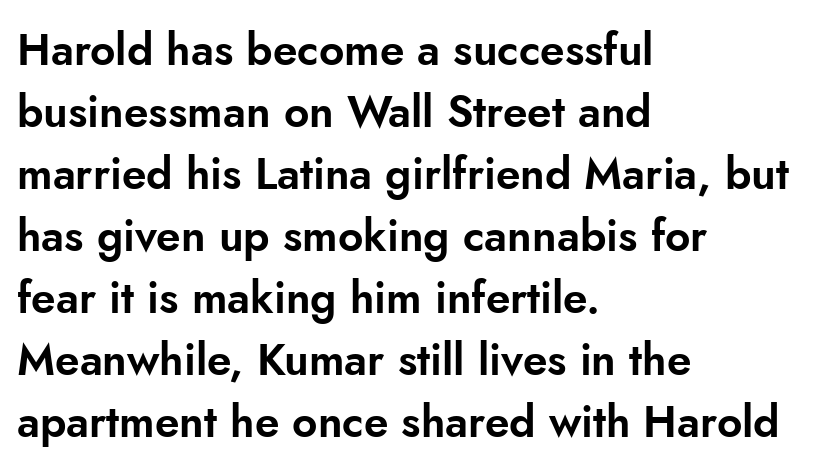
{"serif": "no", "italic": "no", "width": "normal", "stroke_contrast": "low", "x_height": "small", "monospaced": "no", "underline": "no", "align": "left", "line_spacing": "normal", "line_spacing_ratio": 1.41, "letter_spacing": "normal", "letter_spacing_em": 0.0, "glyph_px": 44}
